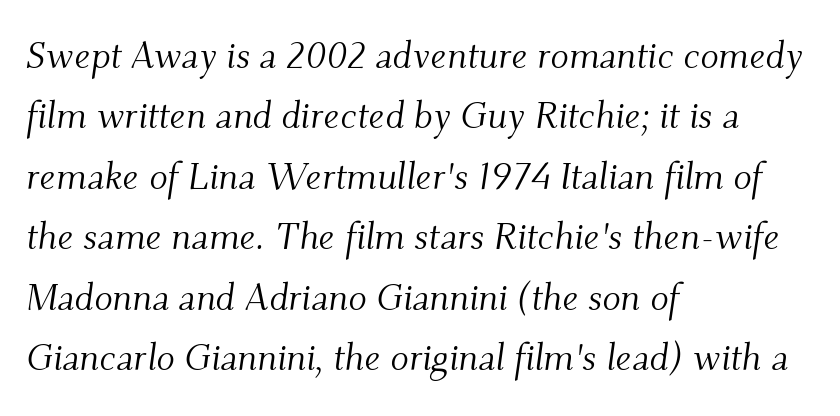
The image shows 38 px light serif type, italic (leaning right); set left-aligned, normal line spacing (1.59x), normal letter spacing, not underlined; medium stroke contrast and a small x-height.
